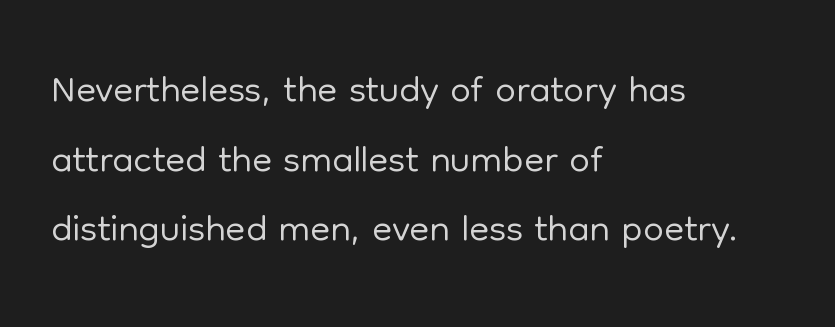
The image shows 58 px light sans-serif type, upright; set left-aligned, line spacing 1.2x, normal letter spacing, not underlined; low stroke contrast and a medium x-height.
